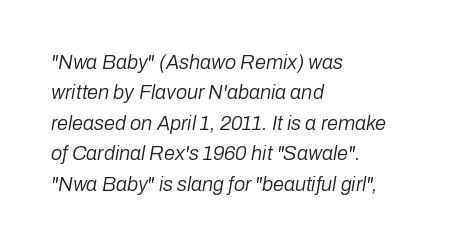
Q: Is the text bold? A: No.
Q: Is the text italic (slanted)? A: Yes, it leans right by about 10 degrees.
Q: Is the text underlined? A: No.
Q: How is the paragraph aligned? A: Left-aligned.
Q: Is the spacing between letters normal or unusually wide? A: Normal.
Q: Is the spacing between lines tight, normal or loose? A: Normal.
